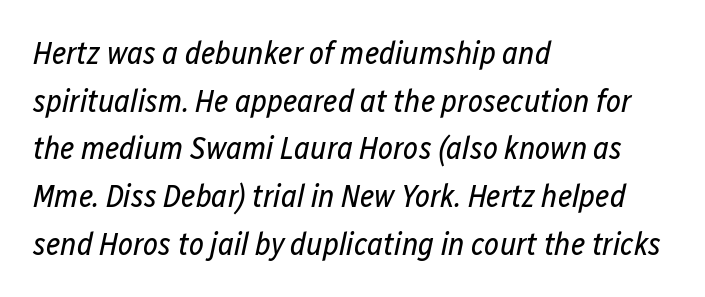
The image shows 32 px regular-weight, condensed type, italic (leaning right); set left-aligned, normal line spacing (1.49x), normal letter spacing, not underlined; low stroke contrast and a medium x-height.
